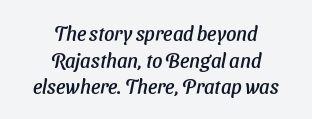
{"underline": "no", "align": "center", "line_spacing": "normal", "line_spacing_ratio": 1.33, "letter_spacing": "normal", "letter_spacing_em": 0.0, "glyph_px": 20}
